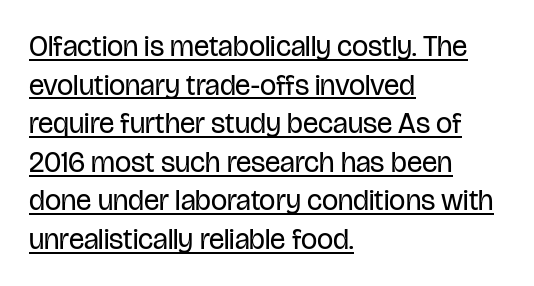
Q: Is the text bold? A: No.
Q: Is the text italic (slanted)? A: No, it is upright.
Q: Is the typeface a serif or a sans-serif typeface? A: Sans-serif.
Q: Is the text underlined? A: Yes.
Q: How is the paragraph aligned? A: Left-aligned.
Q: Is the spacing between letters normal or unusually wide? A: Normal.
Q: Is the spacing between lines tight, normal or loose? A: Normal.
Q: Width (condensed, normal, or wide)? A: Condensed.
Q: Stroke contrast? A: Low.
Q: x-height? A: Large.
Q: Monospaced? A: No.
